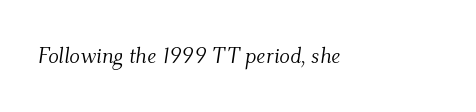
The image shows 22 px text type, italic (leaning right); set normal letter spacing, not underlined.
